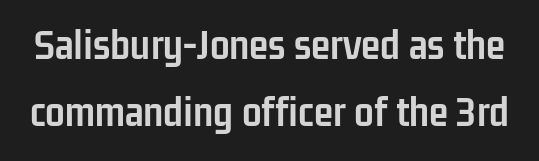
Check under the words: just untouched page. A typesetter would call this leading conventional body-copy spacing. The text was rendered using a sans face with plain stroke endings. Does the lettering tilt? It doesn't — this is upright. The letters advance in unequal steps, a hallmark of proportional type. Glyph-to-glyph distance matches everyday printed text.
